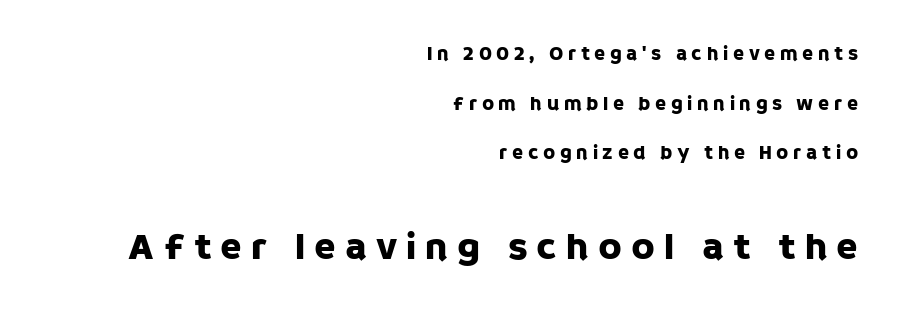
Q: Is the text italic (slanted)? A: No, it is upright.
Q: Is the typeface a serif or a sans-serif typeface? A: Sans-serif.
Q: Is the text underlined? A: No.
Q: How is the paragraph aligned? A: Right-aligned.
Q: Is the spacing between letters normal or unusually wide? A: Unusually wide.
Q: Is the spacing between lines tight, normal or loose? A: Loose.
Q: Which block of text is set in a larger size, the first (top) or the second (bottom)? A: The second (bottom) one.
Q: Width (condensed, normal, or wide)? A: Normal.
Q: Stroke contrast? A: Low.
Q: x-height? A: Large.
Q: Monospaced? A: No.
